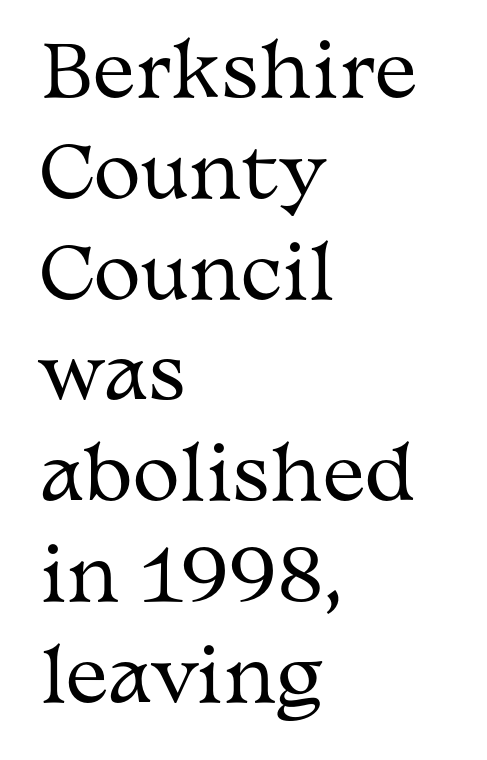
Q: Is the text bold? A: No.
Q: Is the text italic (slanted)? A: No, it is upright.
Q: Is the typeface a serif or a sans-serif typeface? A: Serif.
Q: Is the text underlined? A: No.
Q: How is the paragraph aligned? A: Left-aligned.
Q: Is the spacing between letters normal or unusually wide? A: Normal.
Q: Is the spacing between lines tight, normal or loose? A: Normal.
Q: Width (condensed, normal, or wide)? A: Wide.
Q: Stroke contrast? A: Medium.
Q: x-height? A: Medium.
Q: Monospaced? A: No.
